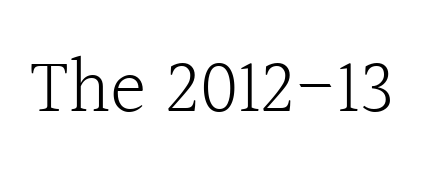
{"serif": "yes", "italic": "no", "bold": "no", "weight": "light", "width": "normal", "x_height": "medium", "monospaced": "no", "underline": "no", "letter_spacing": "normal", "letter_spacing_em": 0.0, "glyph_px": 78}
